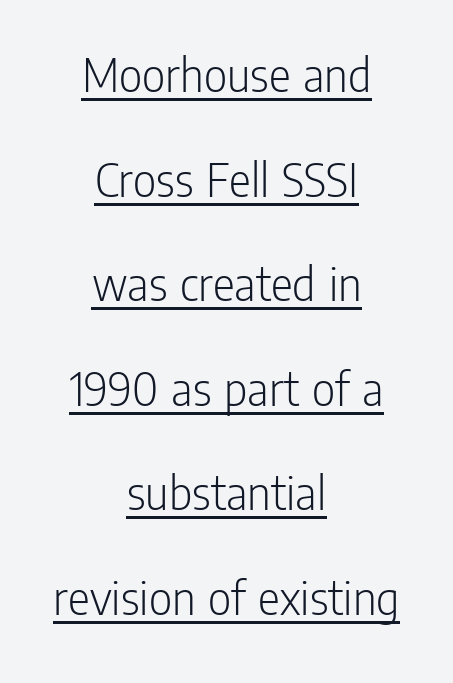
{"serif": "no", "italic": "no", "bold": "no", "weight": "light", "width": "condensed", "stroke_contrast": "low", "x_height": "medium", "monospaced": "no", "underline": "yes", "align": "center", "line_spacing": "loose", "line_spacing_ratio": 2.05, "letter_spacing": "normal", "letter_spacing_em": 0.0, "glyph_px": 51}
